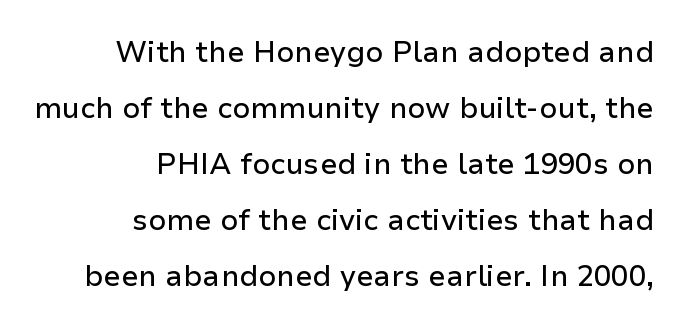
Q: Is the text italic (slanted)? A: No, it is upright.
Q: Is the typeface a serif or a sans-serif typeface? A: Sans-serif.
Q: Is the text underlined? A: No.
Q: How is the paragraph aligned? A: Right-aligned.
Q: Is the spacing between letters normal or unusually wide? A: Normal.
Q: Is the spacing between lines tight, normal or loose? A: Loose.
Q: Width (condensed, normal, or wide)? A: Normal.
Q: Stroke contrast? A: Low.
Q: x-height? A: Medium.
Q: Monospaced? A: No.
